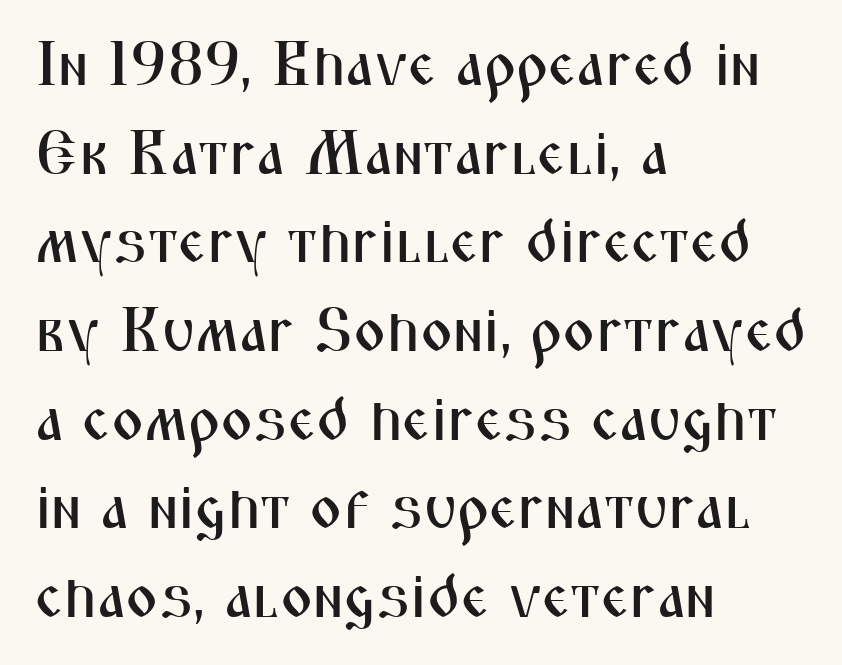
The image shows 62 px condensed sans-serif type, upright; set left-aligned, normal line spacing (1.43x), normal letter spacing, not underlined; medium stroke contrast and a medium x-height.
